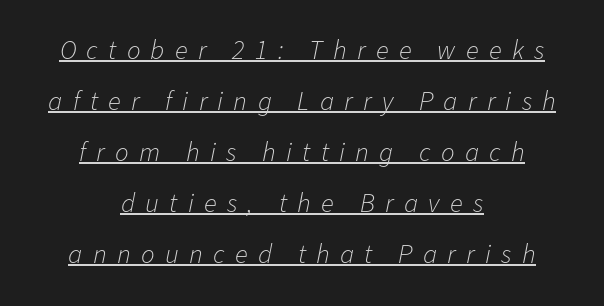
The image shows 27 px text type, italic (leaning right); set centered, line spacing 1.89x, unusually wide letter spacing (+0.38 em), underlined.
